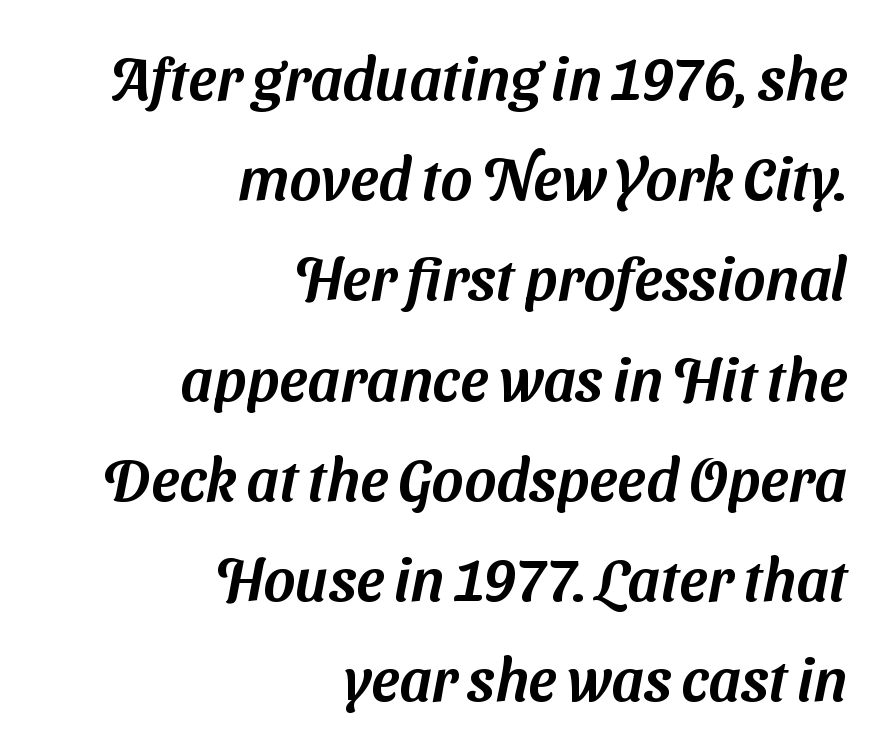
Q: Is the typeface a serif or a sans-serif typeface? A: Sans-serif.
Q: Is the text underlined? A: No.
Q: How is the paragraph aligned? A: Right-aligned.
Q: Is the spacing between letters normal or unusually wide? A: Normal.
Q: Is the spacing between lines tight, normal or loose? A: Normal.
Q: Width (condensed, normal, or wide)? A: Normal.
Q: Stroke contrast? A: Medium.
Q: x-height? A: Medium.
Q: Monospaced? A: No.
